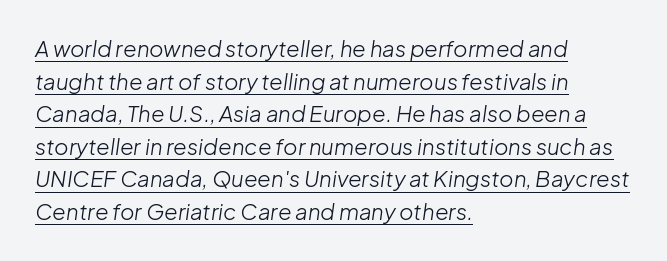
The image shows 22 px text type, italic (leaning right); set left-aligned, normal line spacing (1.48x), normal letter spacing, underlined.
